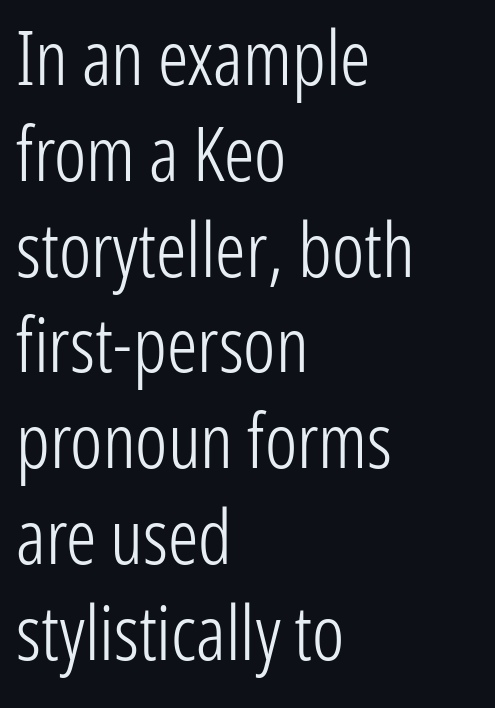
{"serif": "no", "italic": "no", "bold": "no", "weight": "light", "width": "condensed", "stroke_contrast": "low", "x_height": "medium", "monospaced": "no", "underline": "no", "align": "left", "line_spacing": "normal", "line_spacing_ratio": 1.26, "letter_spacing": "normal", "letter_spacing_em": 0.0, "glyph_px": 76}
